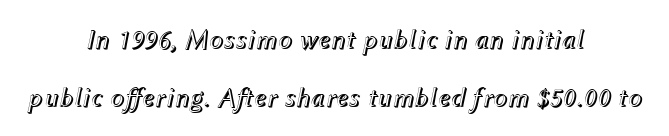
The image shows 27 px text type, italic (leaning right); set centered, loose line spacing (2.13x), normal letter spacing, not underlined.
